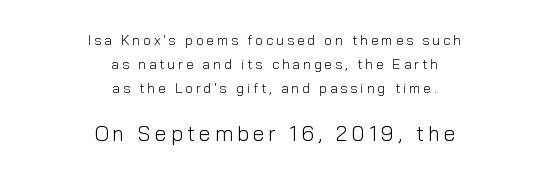
Q: Is the text bold? A: No.
Q: Is the text italic (slanted)? A: No, it is upright.
Q: Is the text underlined? A: No.
Q: How is the paragraph aligned? A: Centered.
Q: Is the spacing between letters normal or unusually wide? A: Unusually wide.
Q: Which block of text is set in a larger size, the first (top) or the second (bottom)? A: The second (bottom) one.
